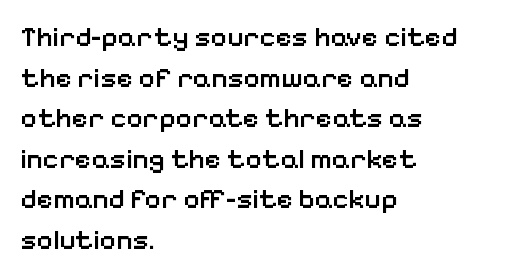
{"serif": "no", "italic": "no", "bold": "semi", "weight": "semibold", "width": "normal", "stroke_contrast": "low", "x_height": "medium", "monospaced": "no", "underline": "no", "align": "left", "line_spacing": "normal", "line_spacing_ratio": 1.45, "letter_spacing": "normal", "letter_spacing_em": 0.0, "glyph_px": 28}
